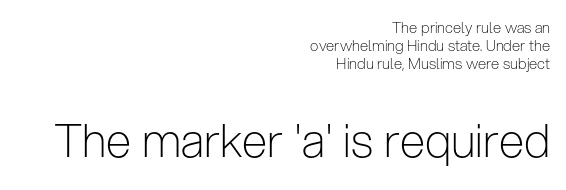
Leftover space on each line is placed entirely before the opening word. The letters in the lower block stand taller than those in the block above. Proportional: the letters do not fall into vertical columns. Nope, no serifs anywhere on these letters. The rendering keeps characters at their native spacing.
